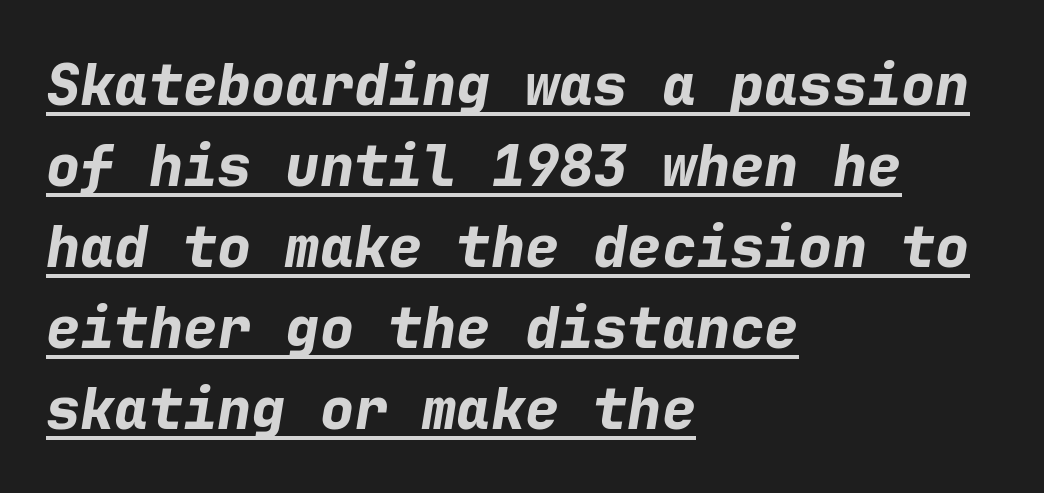
{"italic": "yes", "lean": "right", "slant_degrees": 9, "bold": "yes", "weight": "bold", "width": "normal", "stroke_contrast": "low", "x_height": "medium", "monospaced": "yes", "underline": "yes", "align": "left", "line_spacing": "normal", "line_spacing_ratio": 1.42, "letter_spacing": "normal", "letter_spacing_em": 0.0, "glyph_px": 57}
